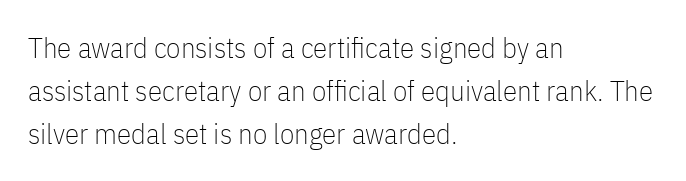
The image shows 29 px thin, condensed sans-serif type, upright; set left-aligned, normal line spacing (1.49x), normal letter spacing, not underlined; low stroke contrast and a medium x-height.
